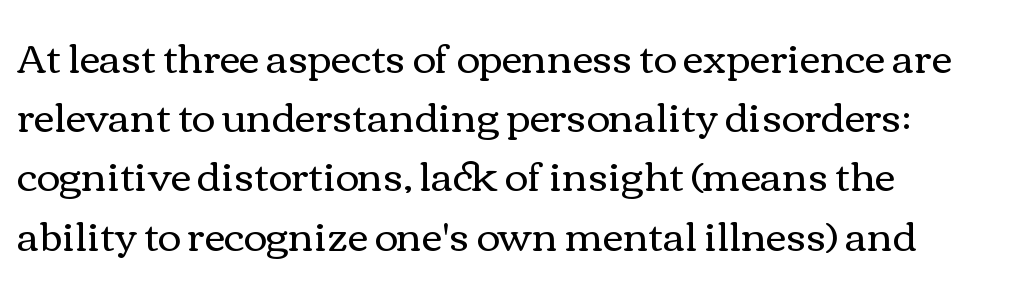
Q: Is the text bold? A: No.
Q: Is the text italic (slanted)? A: No, it is upright.
Q: Is the text underlined? A: No.
Q: How is the paragraph aligned? A: Left-aligned.
Q: Is the spacing between letters normal or unusually wide? A: Normal.
Q: Is the spacing between lines tight, normal or loose? A: Normal.
Q: Width (condensed, normal, or wide)? A: Wide.
Q: Stroke contrast? A: Medium.
Q: x-height? A: Medium.
Q: Monospaced? A: No.
